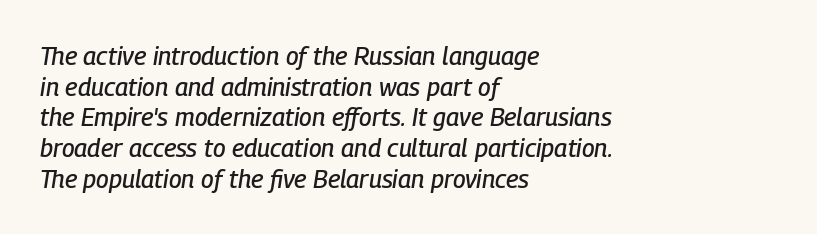
The image shows 25 px text type, italic (leaning right); set left-aligned, line spacing 1.23x, normal letter spacing, not underlined.
